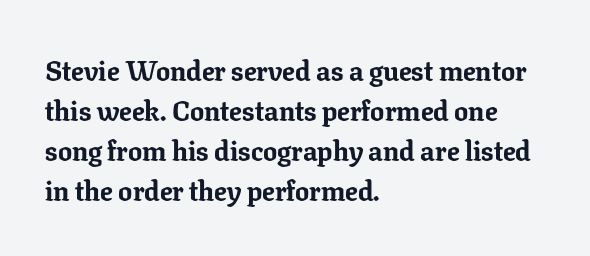
The image shows 28 px bold serif type, upright; set left-aligned, normal line spacing (1.43x), normal letter spacing, not underlined; low stroke contrast and a medium x-height.
